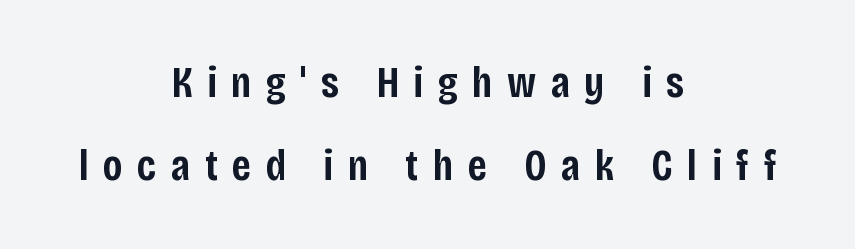
Q: Is the text bold? A: Semi-bold.
Q: Is the text italic (slanted)? A: No, it is upright.
Q: Is the typeface a serif or a sans-serif typeface? A: Sans-serif.
Q: Is the text underlined? A: No.
Q: How is the paragraph aligned? A: Centered.
Q: Is the spacing between letters normal or unusually wide? A: Unusually wide.
Q: Width (condensed, normal, or wide)? A: Condensed.
Q: Stroke contrast? A: Low.
Q: x-height? A: Large.
Q: Monospaced? A: No.
